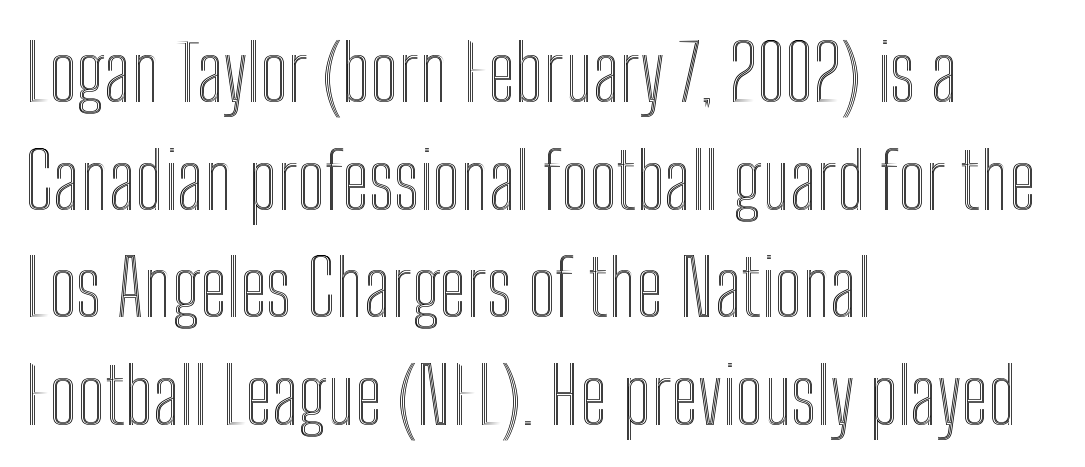
The image shows 78 px condensed type, upright; set left-aligned, normal line spacing (1.38x), normal letter spacing, not underlined; a medium x-height.
